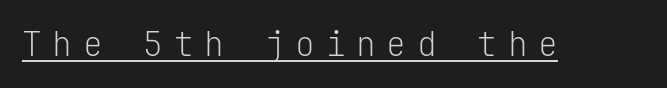
Loose tracking; the words dissolve into strings of separated letters. The rendering uses typewriter-style spacing with identical character cells. The strokes are not fattened; the text isn't bold. Does the type have serifs? No, each stem ends abruptly. The letters stand upright; this is a roman face. Students, observe the line beneath the letters — that is underlining.
